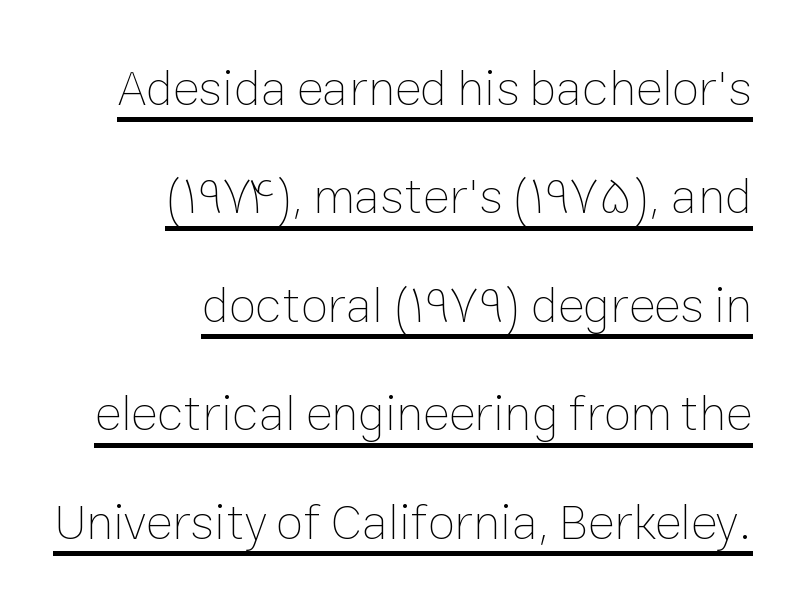
Visually the block forms a straight wall on the right and a jagged coastline on the left. Each new line begins a long way beneath the previous one. A baseline rule has been typeset under these characters. A typesetter would call this proportional, since set widths differ per character. Weight: in the light-to-regular range.
